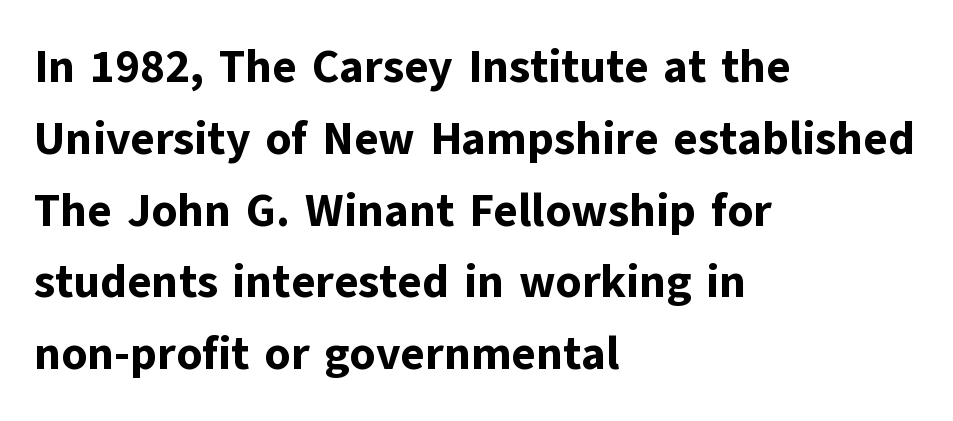
A full-strength bold gives these letters their thick strokes. Short and long lines alike share a common starting point at left. Nobody drew a line under any word here. Tracking here is standard; glyphs follow each other at the usual distance. Leading matches the norm, producing a regular column. These lines are composed in type without serifs.
